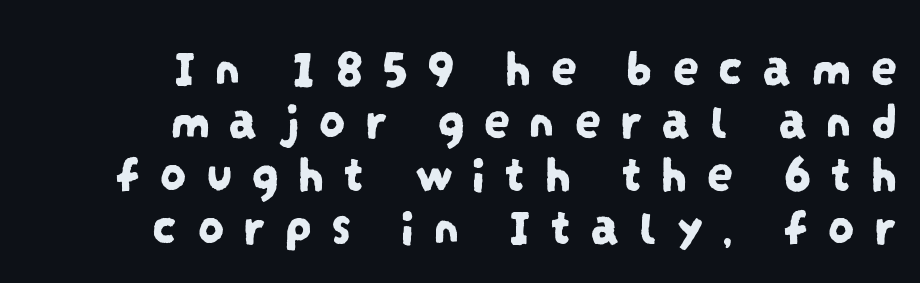
The image shows 53 px condensed sans-serif type; set right-aligned, tight line spacing (1.0x), unusually wide letter spacing (+0.35 em), not underlined; low stroke contrast and a large x-height.
